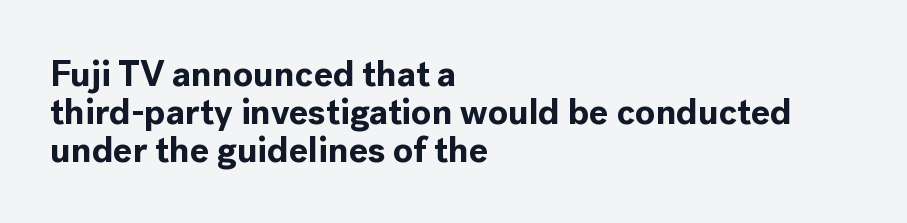
These lines were composed using upright roman letters. The block of text is dense from top to bottom, with scant space between rows. Visually the block forms a straight wall on the left and a jagged coastline on the right. Only glyphs here, with clear space below each row. The face used here is proportionally spaced, like ordinary book or web type.
